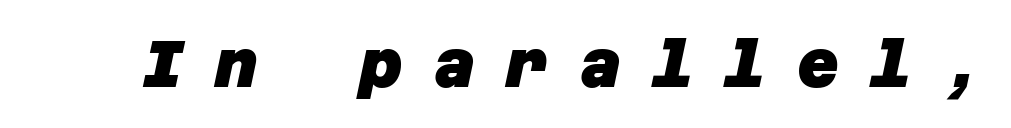
Q: Is the text bold? A: Yes.
Q: Is the typeface a serif or a sans-serif typeface? A: Sans-serif.
Q: Is the text underlined? A: No.
Q: Is the spacing between letters normal or unusually wide? A: Unusually wide.
Q: Width (condensed, normal, or wide)? A: Normal.
Q: Stroke contrast? A: Low.
Q: x-height? A: Large.
